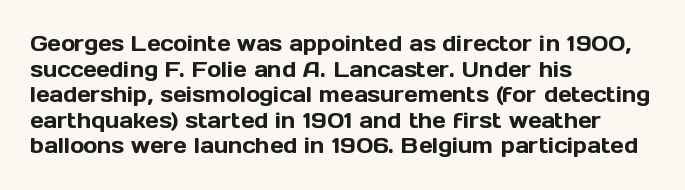
Line beginnings align vertically; line endings do not. Posture: vertical. A typesetter would call this zero additional tracking. The baseline area is clear.
